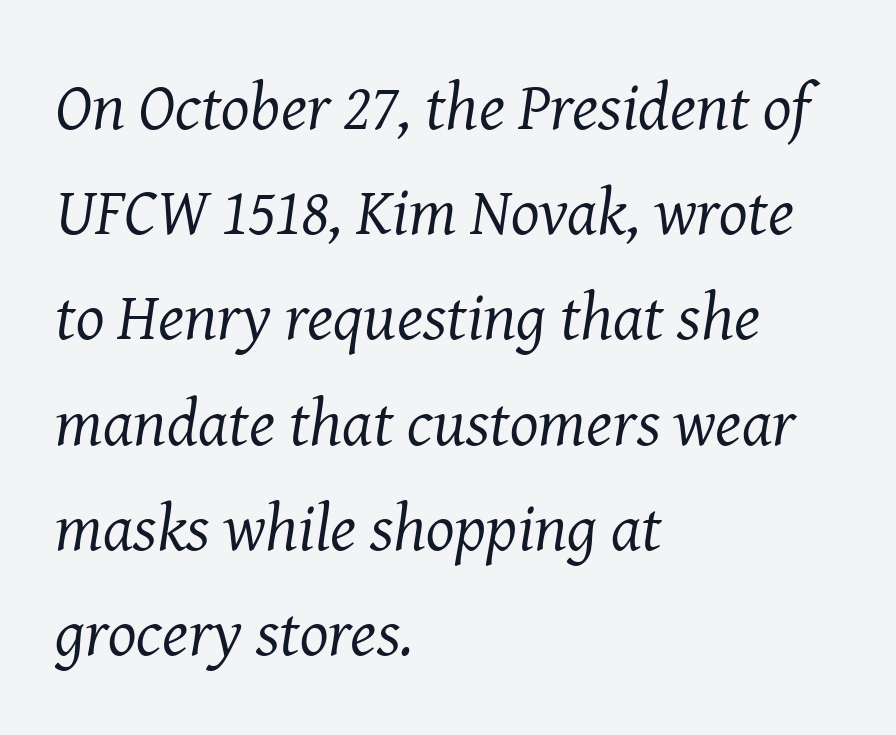
The image shows 67 px regular-weight serif type, italic (leaning right); set left-aligned, normal line spacing (1.57x), normal letter spacing, not underlined; medium stroke contrast and a medium x-height.
